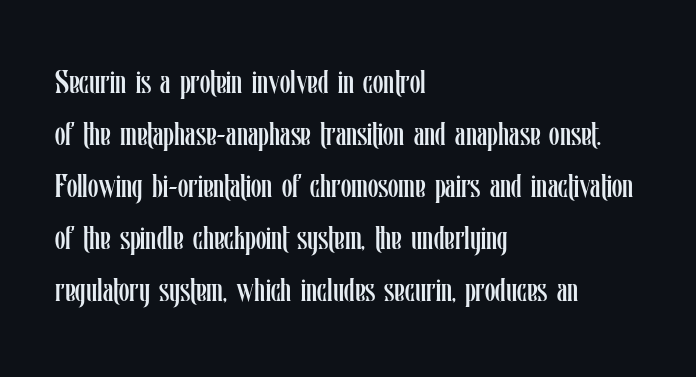
The strokes carry an ordinary text weight at most. Looks like regular typesetting: each glyph gets only the width it needs. The foot of each line stays bare and open. These lines were composed using upright roman letters.
